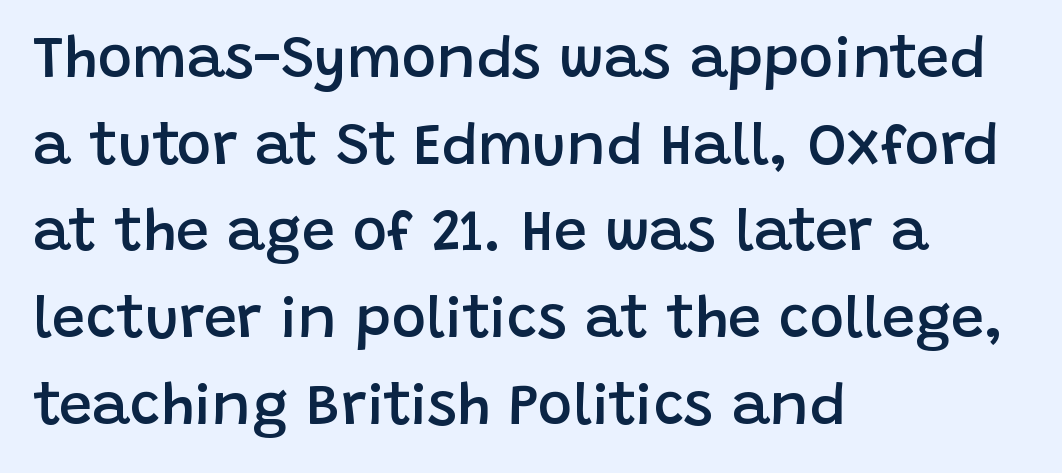
If you drew a line through each stem, it would be perfectly vertical. Glyph-to-glyph distance matches everyday printed text. The space directly below the letters is spotless. Strokes here are thickened, but only to semibold level. The letters advance in unequal steps, a hallmark of proportional type. The compositor pushed each line to the left boundary.
